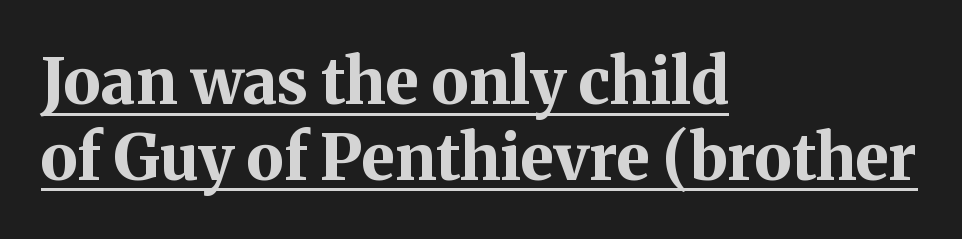
Q: Is the text bold? A: Yes.
Q: Is the text italic (slanted)? A: No, it is upright.
Q: Is the typeface a serif or a sans-serif typeface? A: Serif.
Q: Is the text underlined? A: Yes.
Q: How is the paragraph aligned? A: Left-aligned.
Q: Is the spacing between letters normal or unusually wide? A: Normal.
Q: Width (condensed, normal, or wide)? A: Normal.
Q: Stroke contrast? A: Medium.
Q: x-height? A: Medium.
Q: Monospaced? A: No.
